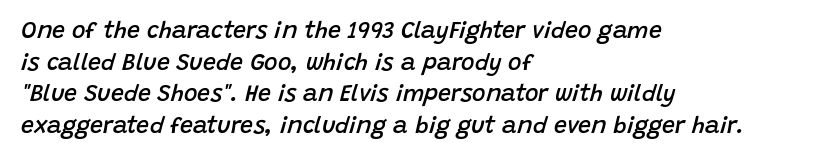
The image shows 23 px text type, italic (leaning right); set left-aligned, normal line spacing (1.37x), normal letter spacing, not underlined.
